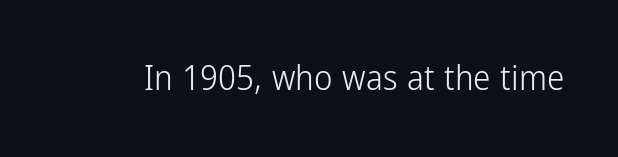
Q: Is the text bold? A: No.
Q: Is the text italic (slanted)? A: No, it is upright.
Q: Is the typeface a serif or a sans-serif typeface? A: Sans-serif.
Q: Is the text underlined? A: No.
Q: Is the spacing between letters normal or unusually wide? A: Normal.
Q: Width (condensed, normal, or wide)? A: Condensed.
Q: Stroke contrast? A: Low.
Q: x-height? A: Medium.
Q: Monospaced? A: No.
